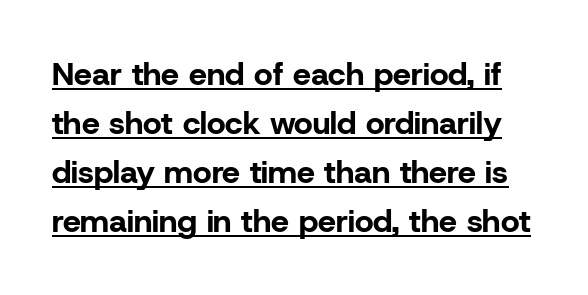
The image shows 32 px bold sans-serif type, upright; set normal line spacing (1.53x), normal letter spacing, underlined; low stroke contrast and a medium x-height.
